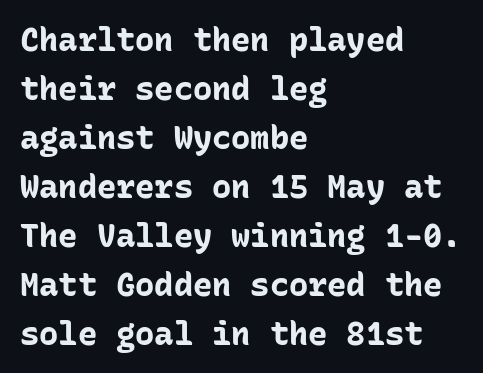
Any mark beneath the type? The region is blank. A typesetter would call this leading conventional body-copy spacing. Teacher's note: observe the even left margin — that is flush-left alignment. The letters sit at their default tracking, neither squeezed nor spread. Examine the stroke ends and you'll find no serifs. Its strokes are broad and dark, the hallmark of bold type.
